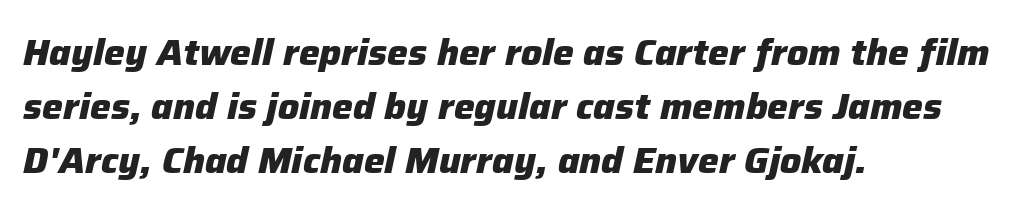
{"italic": "yes", "lean": "right", "slant_degrees": 12, "bold": "yes", "weight": "heavy", "width": "normal", "stroke_contrast": "low", "x_height": "medium", "monospaced": "no", "underline": "no", "align": "left", "line_spacing": "normal", "line_spacing_ratio": 1.46, "letter_spacing": "normal", "letter_spacing_em": 0.0, "glyph_px": 37}
